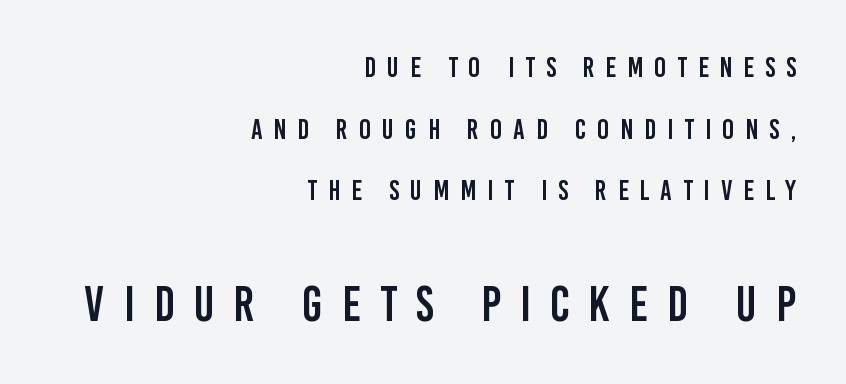
Ordinary non-slanted type is in use. Serifs: no, the terminals of the letterforms are clean. Varying glyph widths throughout — classic text-font behaviour. Reading down the block, your eye finds every line finishing at a fixed right position. Regarding leading, the lines here are spaced well apart. Glyph-to-glyph distance is far greater than everyday printed text.
